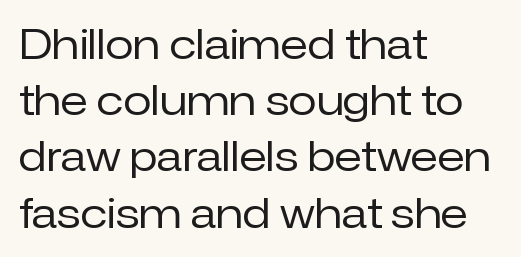
Casual observation: everything's shoved over to the left. The space beneath each line is pristine and unruled. Horizontal bands of white between lines are of average thickness. Check where the strokes stop: nothing finishes them off — pure sans. Does the lettering tilt? It doesn't — this is upright.
